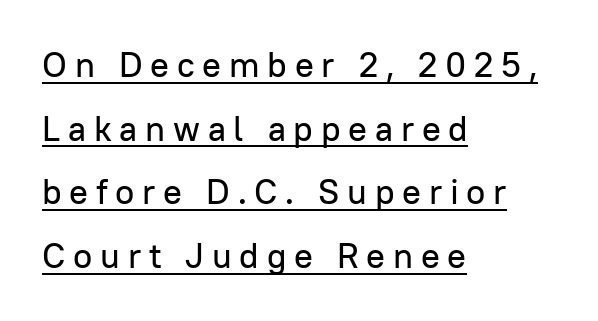
The horizontal fit of the characters is loose and conspicuously gappy. Students, observe the line beneath the letters — that is underlining. This is sans-serif lettering, the kind often seen on screens and signage. Varying glyph widths throughout — classic text-font behaviour. The passage is arranged the way most books set body copy — flush left. Every character sits straight up, as roman type does.
